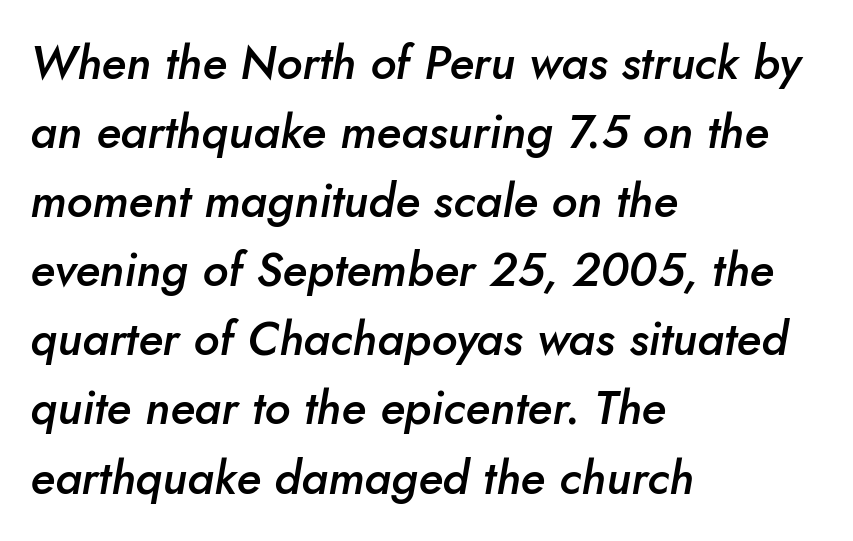
{"italic": "yes", "lean": "right", "slant_degrees": 10, "bold": "semi", "weight": "semibold", "width": "normal", "stroke_contrast": "low", "x_height": "small", "monospaced": "no", "underline": "no", "align": "left", "line_spacing": "normal", "line_spacing_ratio": 1.47, "letter_spacing": "normal", "letter_spacing_em": 0.0, "glyph_px": 47}
